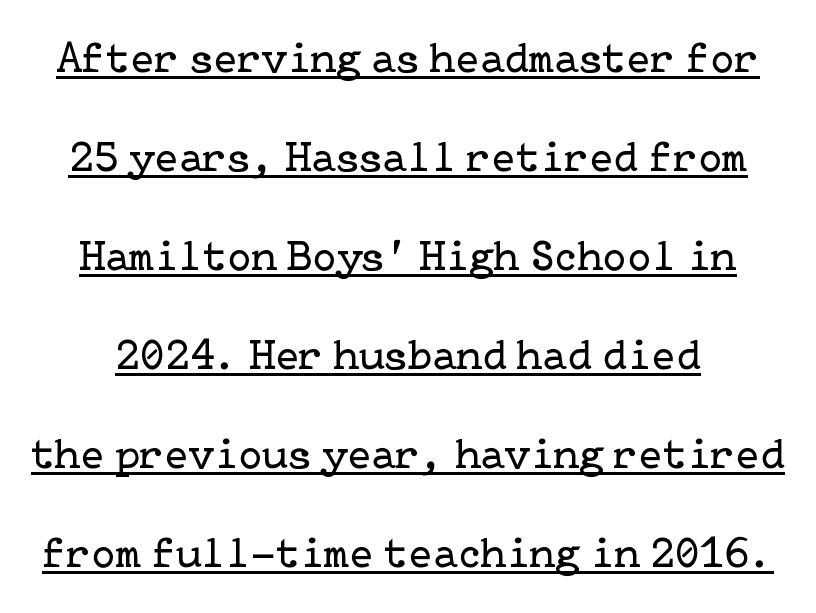
Bold? No — there's no thickening of the strokes. What's the leading like? Stretched, with rows far apart. Style check: upright. Classification — serif.
